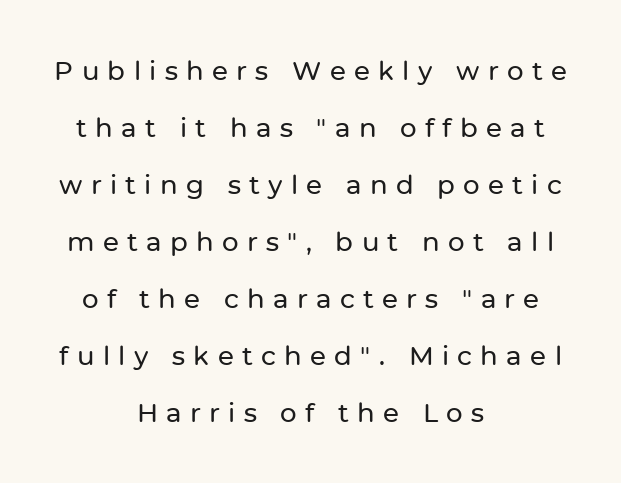
Q: Is the text italic (slanted)? A: No, it is upright.
Q: Is the text underlined? A: No.
Q: How is the paragraph aligned? A: Centered.
Q: Is the spacing between letters normal or unusually wide? A: Unusually wide.
Q: Is the spacing between lines tight, normal or loose? A: Loose.
